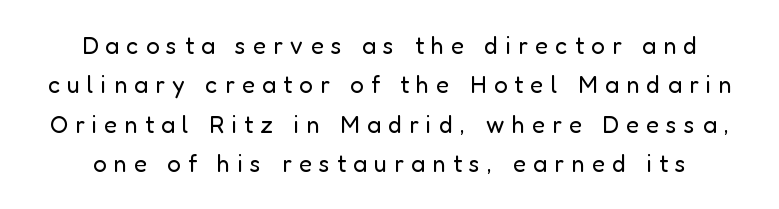
The gap between lines stays unmarked. Stroke mass is kept to a normal reading level or below. Each word looks stretched out because of the extra space between its letters. Style check: upright. The passage shown stacks its lines at a standard gap.
